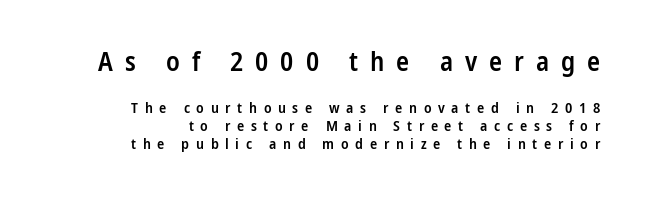
The image shows 27 px text type, upright; set right-aligned, line spacing 1.18x, unusually wide letter spacing (+0.44 em), not underlined; the first (top) block is 1.8x larger.
